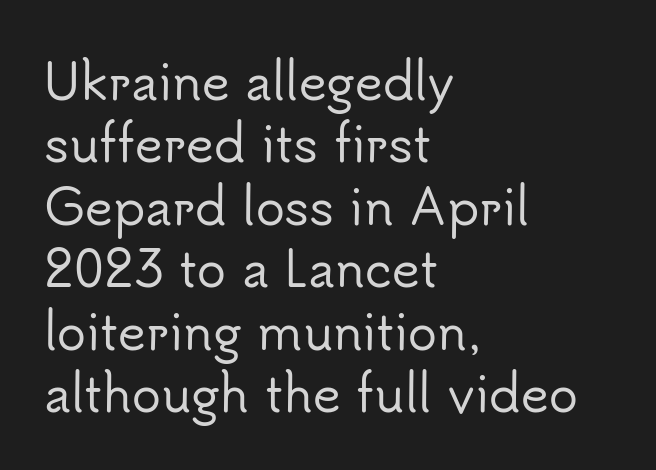
Q: Is the text italic (slanted)? A: No, it is upright.
Q: Is the typeface a serif or a sans-serif typeface? A: Sans-serif.
Q: Is the text underlined? A: No.
Q: How is the paragraph aligned? A: Left-aligned.
Q: Is the spacing between letters normal or unusually wide? A: Normal.
Q: Is the spacing between lines tight, normal or loose? A: Normal.
Q: Width (condensed, normal, or wide)? A: Normal.
Q: Stroke contrast? A: Low.
Q: x-height? A: Small.
Q: Monospaced? A: No.
